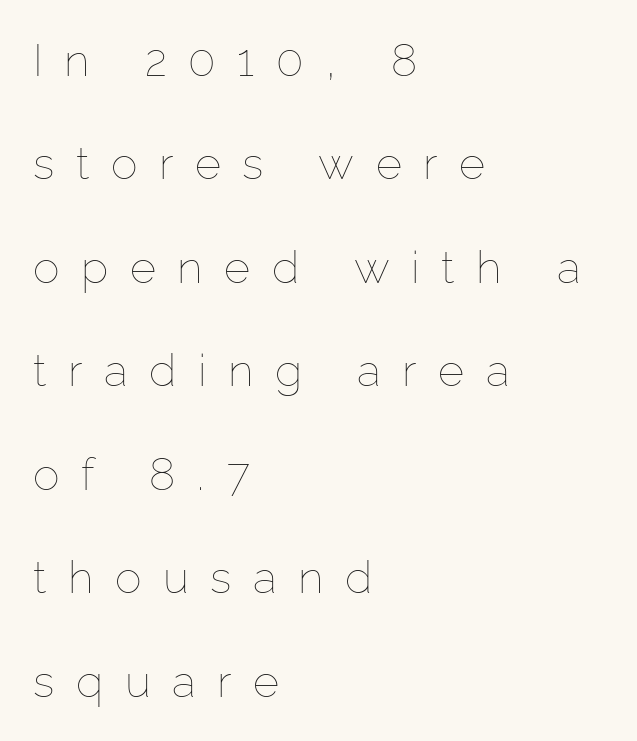
Only glyphs here, with clear space below each row. The type is letterspaced generously, with wide tracking. The rendering anchors every line to the left-hand side. Note the varied advance widths — an 'i' is clearly narrower than an 'm'.
